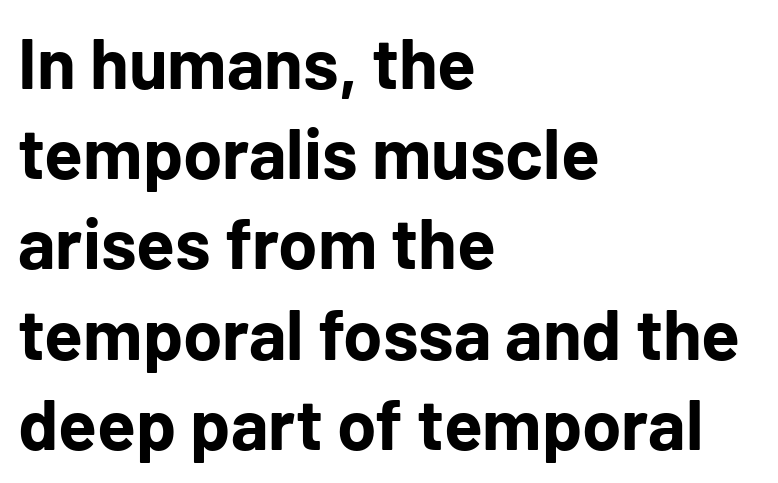
{"serif": "no", "italic": "no", "bold": "yes", "weight": "bold", "width": "normal", "stroke_contrast": "low", "x_height": "medium", "monospaced": "no", "underline": "no", "align": "left", "line_spacing": "normal", "line_spacing_ratio": 1.27, "letter_spacing": "normal", "letter_spacing_em": 0.0, "glyph_px": 71}
